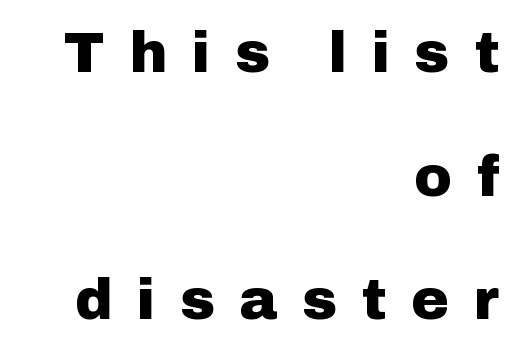
{"serif": "no", "italic": "no", "bold": "yes", "weight": "heavy", "width": "normal", "stroke_contrast": "low", "x_height": "medium", "monospaced": "no", "underline": "no", "align": "right", "line_spacing": "loose", "line_spacing_ratio": 2.17, "letter_spacing": "wide", "letter_spacing_em": 0.43, "glyph_px": 57}
